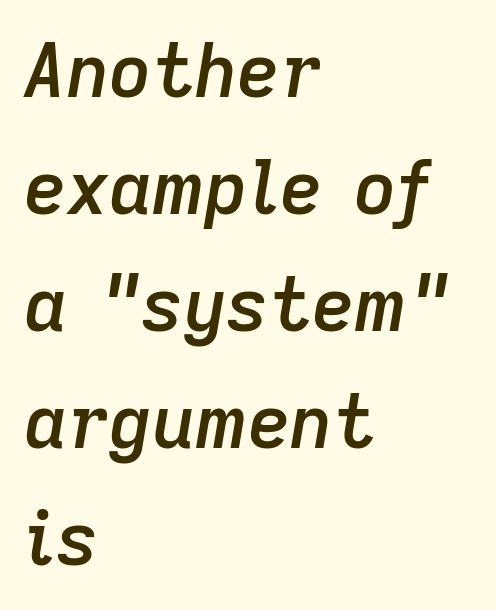
Q: Is the text bold? A: Semi-bold.
Q: Is the text italic (slanted)? A: Yes, it leans right by about 9 degrees.
Q: Is the text underlined? A: No.
Q: How is the paragraph aligned? A: Left-aligned.
Q: Is the spacing between letters normal or unusually wide? A: Normal.
Q: Is the spacing between lines tight, normal or loose? A: Normal.
Q: Width (condensed, normal, or wide)? A: Normal.
Q: Stroke contrast? A: Low.
Q: x-height? A: Medium.
Q: Monospaced? A: No.
